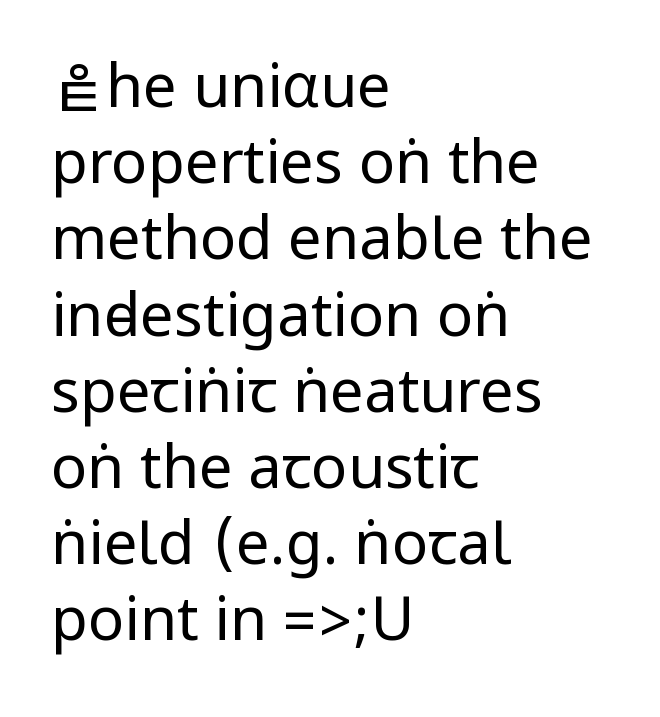
Q: Is the text bold? A: No.
Q: Is the text italic (slanted)? A: No, it is upright.
Q: Is the typeface a serif or a sans-serif typeface? A: Sans-serif.
Q: Is the text underlined? A: No.
Q: How is the paragraph aligned? A: Left-aligned.
Q: Is the spacing between letters normal or unusually wide? A: Normal.
Q: Is the spacing between lines tight, normal or loose? A: Normal.
Q: Width (condensed, normal, or wide)? A: Condensed.
Q: Stroke contrast? A: Low.
